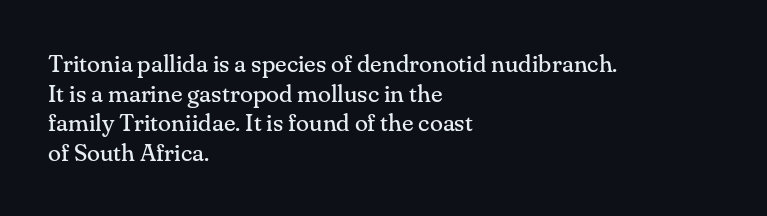
The image shows 24 px text type, upright; set left-aligned, line spacing 1.23x, normal letter spacing, not underlined.
